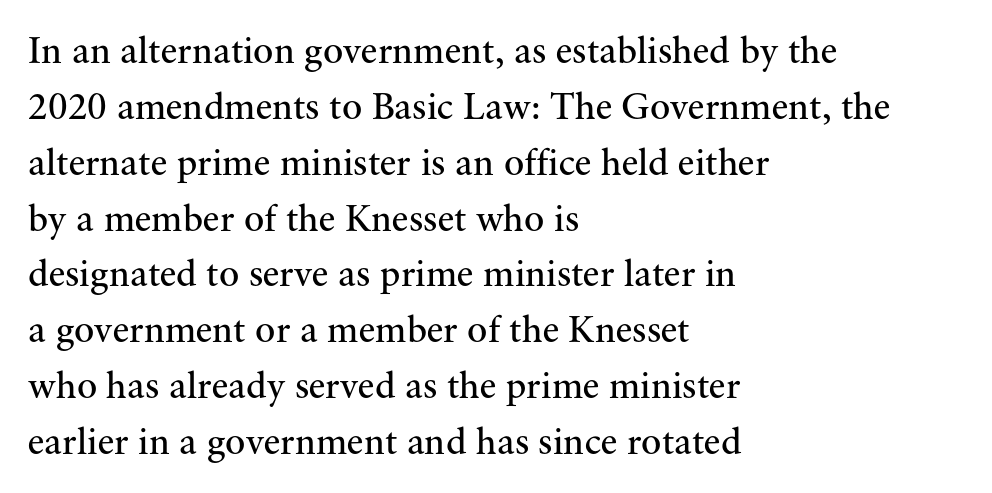
The image shows 38 px regular-weight serif type, upright; set left-aligned, normal line spacing (1.47x), normal letter spacing, not underlined; medium stroke contrast and a small x-height.
